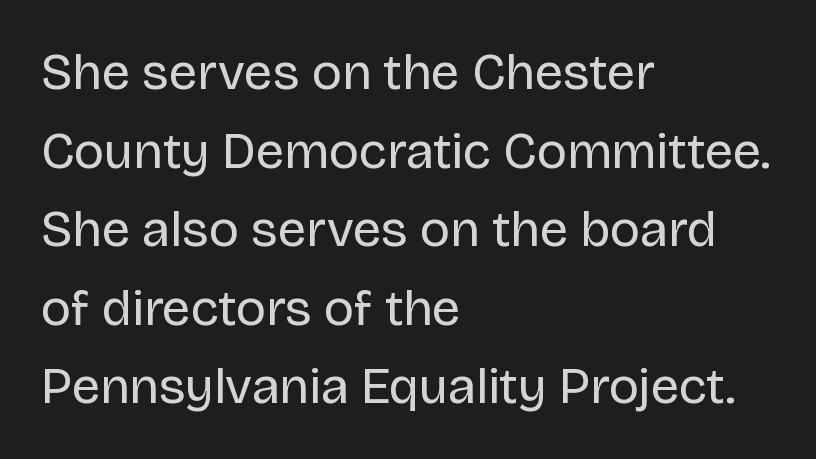
Caption: multi-line text, flush left, ragged right. The font's upright variant was chosen for this text. This rendering leaves character spacing at its baseline value. Regarding serifs, this sample does without them. The letterforms sit at book weight or below.
